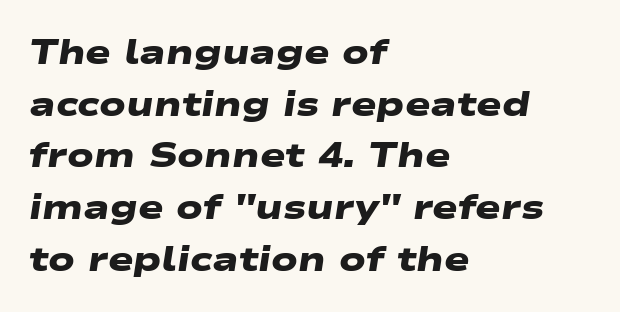
The image shows 34 px heavy, wide sans-serif type; set left-aligned, normal line spacing (1.52x), normal letter spacing, not underlined; low stroke contrast and a medium x-height.
